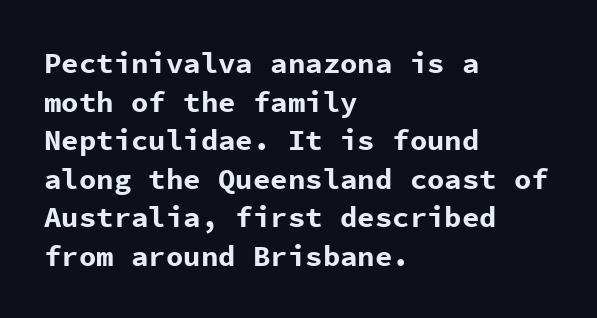
Q: Is the text bold? A: Yes.
Q: Is the text italic (slanted)? A: No, it is upright.
Q: Is the typeface a serif or a sans-serif typeface? A: Sans-serif.
Q: Is the text underlined? A: No.
Q: How is the paragraph aligned? A: Left-aligned.
Q: Is the spacing between letters normal or unusually wide? A: Normal.
Q: Is the spacing between lines tight, normal or loose? A: Normal.
Q: Width (condensed, normal, or wide)? A: Normal.
Q: Stroke contrast? A: Low.
Q: x-height? A: Medium.
Q: Monospaced? A: Yes.
